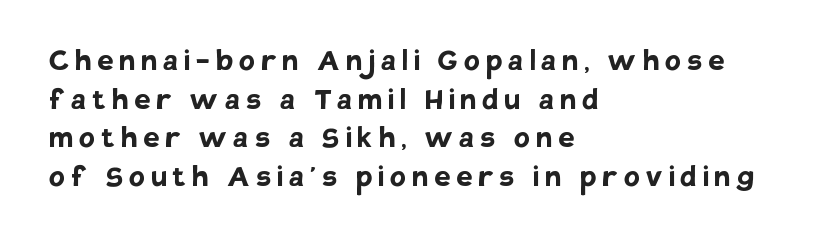
Q: Is the text bold? A: Yes.
Q: Is the text italic (slanted)? A: No, it is upright.
Q: Is the typeface a serif or a sans-serif typeface? A: Sans-serif.
Q: Is the text underlined? A: No.
Q: How is the paragraph aligned? A: Left-aligned.
Q: Is the spacing between lines tight, normal or loose? A: Tight.
Q: Width (condensed, normal, or wide)? A: Normal.
Q: Stroke contrast? A: Low.
Q: x-height? A: Large.
Q: Monospaced? A: No.
